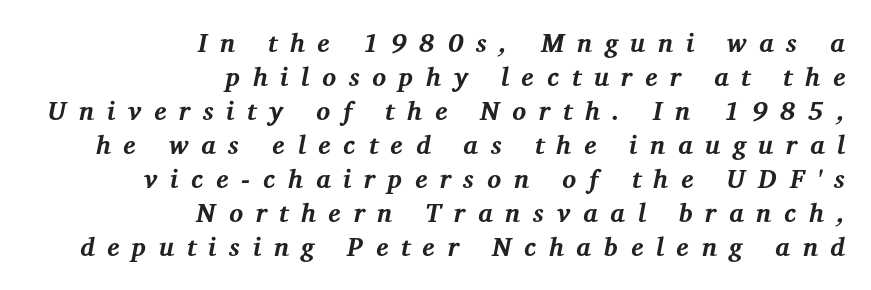
The image shows 26 px bold type, italic (leaning right); set right-aligned, normal line spacing (1.31x), unusually wide letter spacing (+0.49 em), not underlined.
